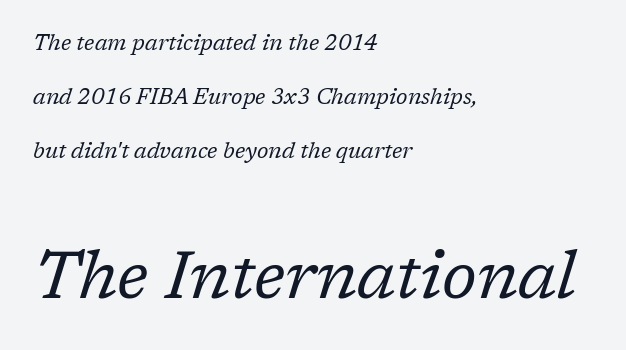
{"serif": "yes", "italic": "yes", "lean": "right", "slant_degrees": 17, "bold": "no", "weight": "regular", "width": "normal", "stroke_contrast": "low", "x_height": "medium", "monospaced": "no", "underline": "no", "align": "left", "line_spacing": "loose", "line_spacing_ratio": 2.45, "letter_spacing": "normal", "letter_spacing_em": 0.0, "larger_block": "second", "size_ratio": 3.05, "glyph_px": 67}
